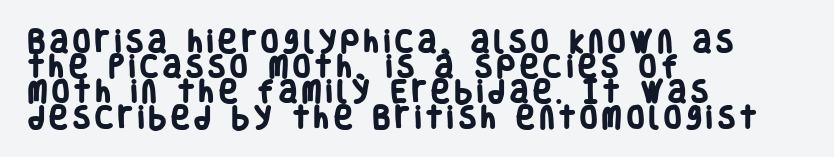
{"bold": "yes", "underline": "no", "align": "left", "line_spacing": "tight", "line_spacing_ratio": 1.01, "letter_spacing": "wide", "letter_spacing_em": 0.2, "glyph_px": 25}
